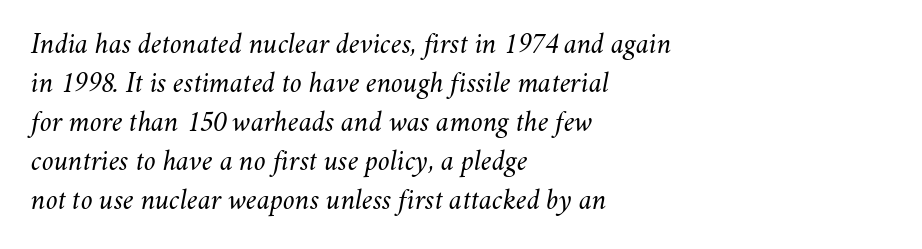
Q: Is the text bold? A: No.
Q: Is the text italic (slanted)? A: Yes, it leans right by about 11 degrees.
Q: Is the text underlined? A: No.
Q: How is the paragraph aligned? A: Left-aligned.
Q: Is the spacing between letters normal or unusually wide? A: Normal.
Q: Is the spacing between lines tight, normal or loose? A: Normal.
Q: Width (condensed, normal, or wide)? A: Normal.
Q: Stroke contrast? A: Medium.
Q: x-height? A: Small.
Q: Monospaced? A: No.
